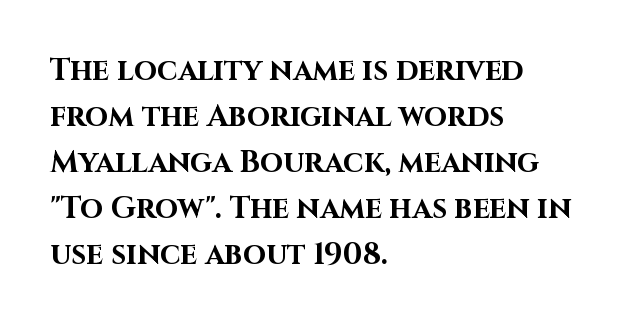
{"serif": "no", "italic": "no", "bold": "yes", "weight": "bold", "width": "normal", "stroke_contrast": "high", "x_height": "large", "monospaced": "no", "underline": "no", "align": "left", "line_spacing": "normal", "line_spacing_ratio": 1.53, "letter_spacing": "normal", "letter_spacing_em": 0.0, "glyph_px": 30}
